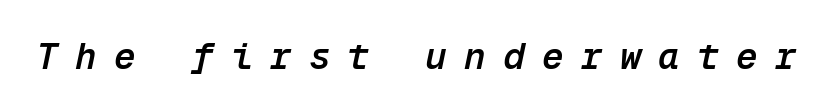
Q: Is the text bold? A: Semi-bold.
Q: Is the text italic (slanted)? A: Yes, it leans right by about 12 degrees.
Q: Is the text underlined? A: No.
Q: Is the spacing between letters normal or unusually wide? A: Unusually wide.
Q: Width (condensed, normal, or wide)? A: Normal.
Q: Stroke contrast? A: Low.
Q: x-height? A: Medium.
Q: Monospaced? A: Yes.
